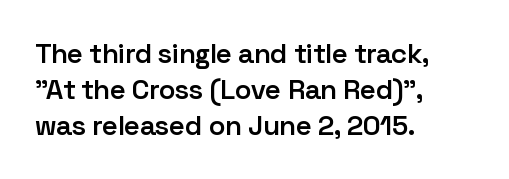
Q: Is the text bold? A: Semi-bold.
Q: Is the text italic (slanted)? A: No, it is upright.
Q: Is the typeface a serif or a sans-serif typeface? A: Sans-serif.
Q: Is the text underlined? A: No.
Q: How is the paragraph aligned? A: Left-aligned.
Q: Is the spacing between letters normal or unusually wide? A: Normal.
Q: Is the spacing between lines tight, normal or loose? A: Normal.
Q: Width (condensed, normal, or wide)? A: Normal.
Q: Stroke contrast? A: Low.
Q: x-height? A: Medium.
Q: Monospaced? A: No.
